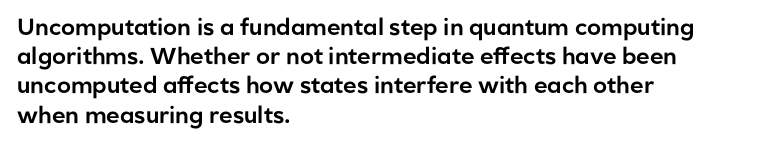
{"italic": "no", "underline": "no", "align": "left", "line_spacing": "normal", "line_spacing_ratio": 1.27, "letter_spacing": "normal", "letter_spacing_em": 0.0, "glyph_px": 23}
